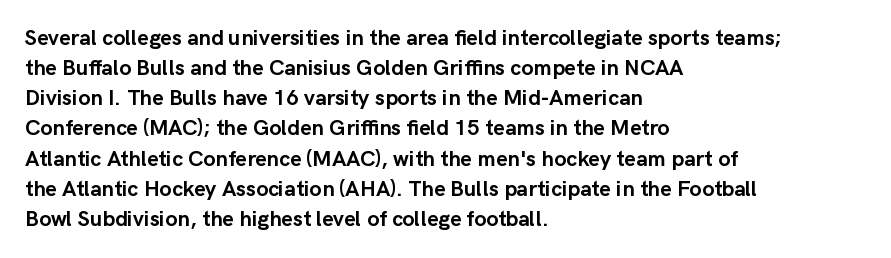
The paragraph shown leans on its left margin. This block has exactly the height ordinary leading produces. Italic: no, the glyphs are upright roman. The baseline area is clear.
